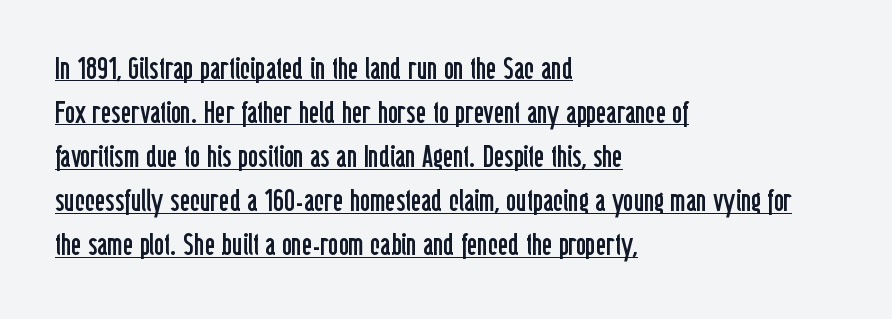
The tracking reads as untouched default to a designer's eye. The face looks like a standard text weight, possibly lighter. The face used here is a sans, in the tradition of grotesques and geometrics. A typographer would call this underscored text.
